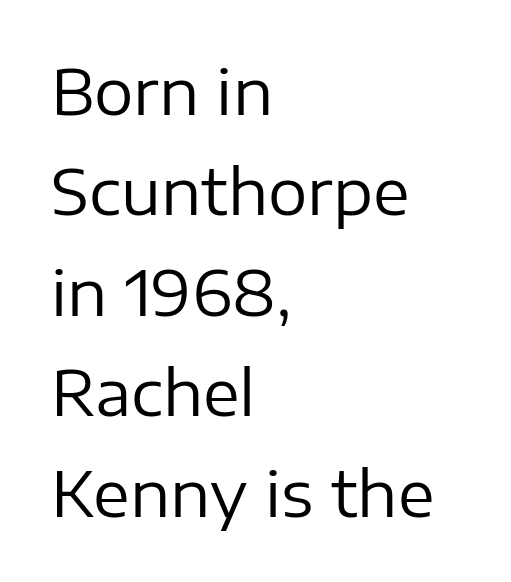
{"serif": "no", "italic": "no", "bold": "no", "weight": "regular", "width": "normal", "stroke_contrast": "low", "x_height": "medium", "monospaced": "no", "underline": "no", "align": "left", "line_spacing": "normal", "line_spacing_ratio": 1.62, "letter_spacing": "normal", "letter_spacing_em": 0.0, "glyph_px": 62}
